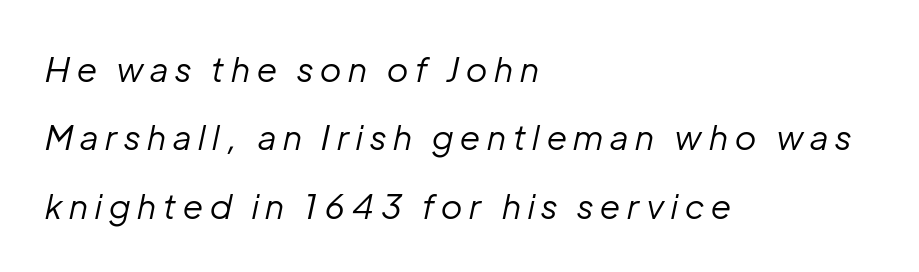
{"italic": "yes", "lean": "right", "slant_degrees": 12, "bold": "no", "weight": "regular", "width": "normal", "stroke_contrast": "low", "x_height": "medium", "monospaced": "no", "underline": "no", "align": "left", "line_spacing": "loose", "line_spacing_ratio": 2.01, "letter_spacing": "wide", "letter_spacing_em": 0.21, "glyph_px": 34}
